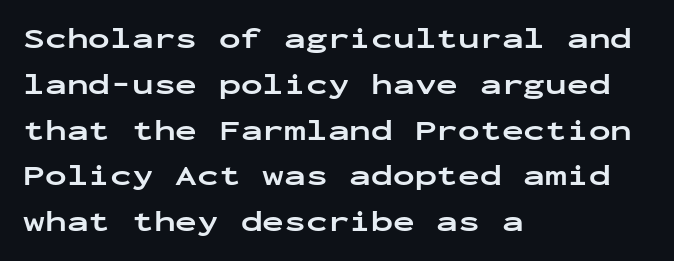
The image shows 29 px bold, wide sans-serif type, upright, monospaced; set left-aligned, normal line spacing (1.58x), normal letter spacing, not underlined; low stroke contrast and a medium x-height.
